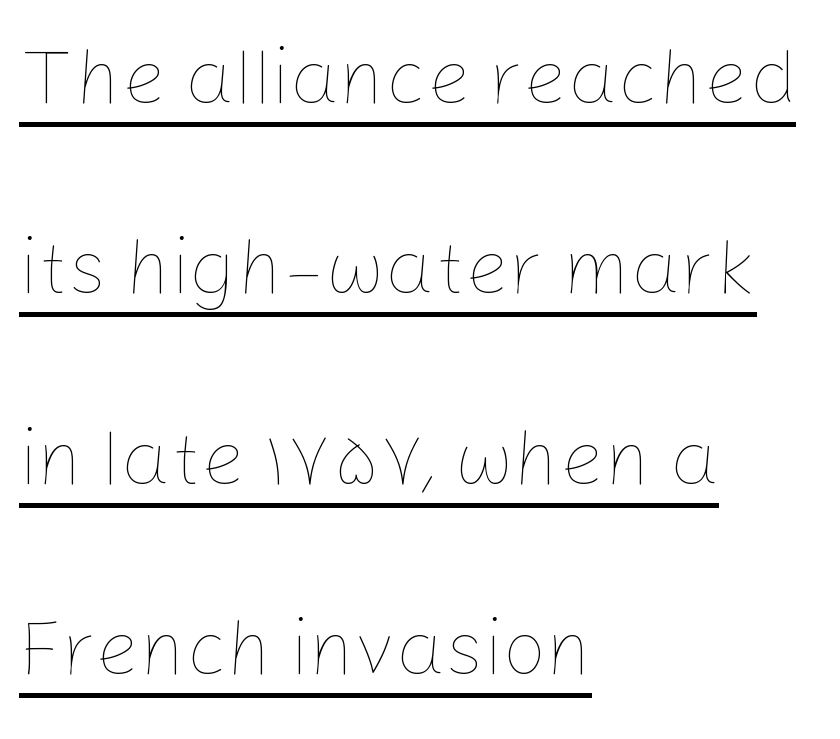
Q: Is the text bold? A: No.
Q: Is the text italic (slanted)? A: No, it is upright.
Q: Is the text underlined? A: Yes.
Q: How is the paragraph aligned? A: Left-aligned.
Q: Is the spacing between letters normal or unusually wide? A: Normal.
Q: Is the spacing between lines tight, normal or loose? A: Loose.
Q: Width (condensed, normal, or wide)? A: Normal.
Q: Stroke contrast? A: Low.
Q: x-height? A: Medium.
Q: Monospaced? A: No.
